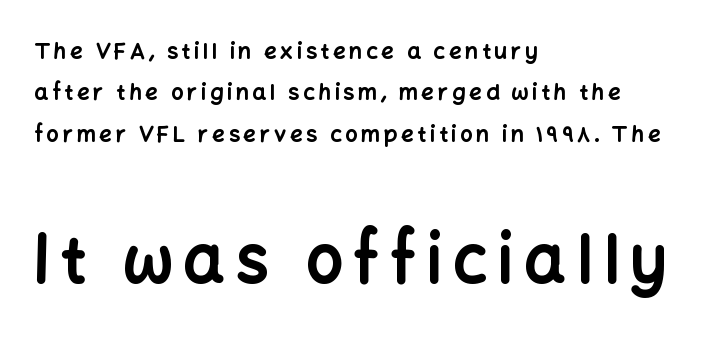
These lines are rendered in a variable-pitch font. In CSS terms this would be text-align: left. Clear beneath every line of the passage. Serifs: no, the terminals of the letterforms are clean.
